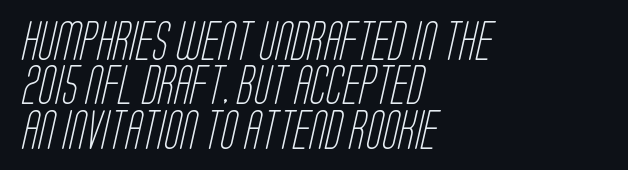
{"serif": "no", "bold": "no", "weight": "light", "width": "condensed", "stroke_contrast": "low", "x_height": "large", "monospaced": "no", "underline": "no", "align": "left", "line_spacing_ratio": 1.17, "letter_spacing": "normal", "letter_spacing_em": 0.0, "glyph_px": 38}
